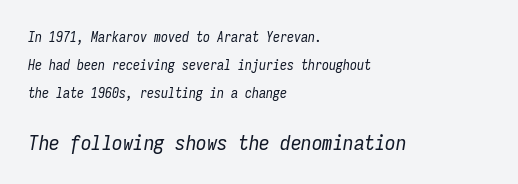
{"italic": "yes", "lean": "right", "slant_degrees": 9, "bold": "no", "underline": "no", "align": "left", "line_spacing": "loose", "line_spacing_ratio": 2.0, "letter_spacing": "normal", "letter_spacing_em": 0.0, "larger_block": "second", "size_ratio": 1.5, "glyph_px": 21}
